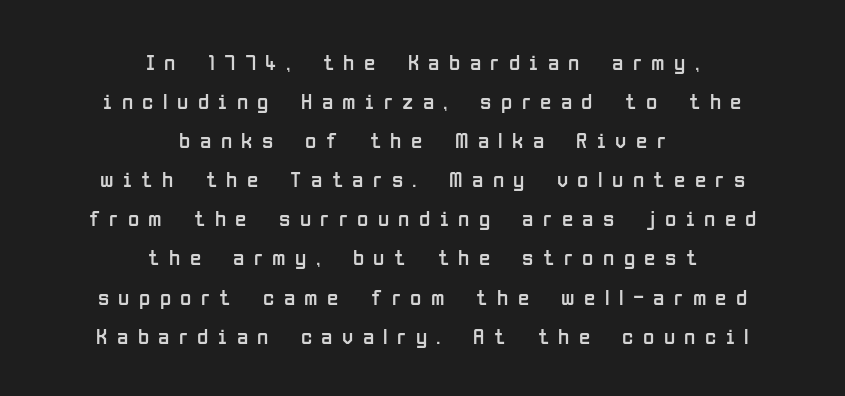
Q: Is the text bold? A: No.
Q: Is the text italic (slanted)? A: No, it is upright.
Q: Is the text underlined? A: No.
Q: How is the paragraph aligned? A: Centered.
Q: Is the spacing between letters normal or unusually wide? A: Unusually wide.
Q: Is the spacing between lines tight, normal or loose? A: Normal.
